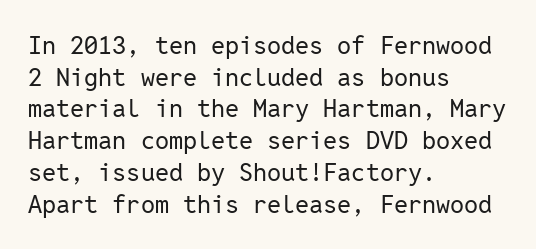
The characters are drawn with everyday or finer stroke widths. The string is rendered with underlining switched off. Leading matches the norm, producing a regular column. This sample uses plain, unmodified letter spacing.
